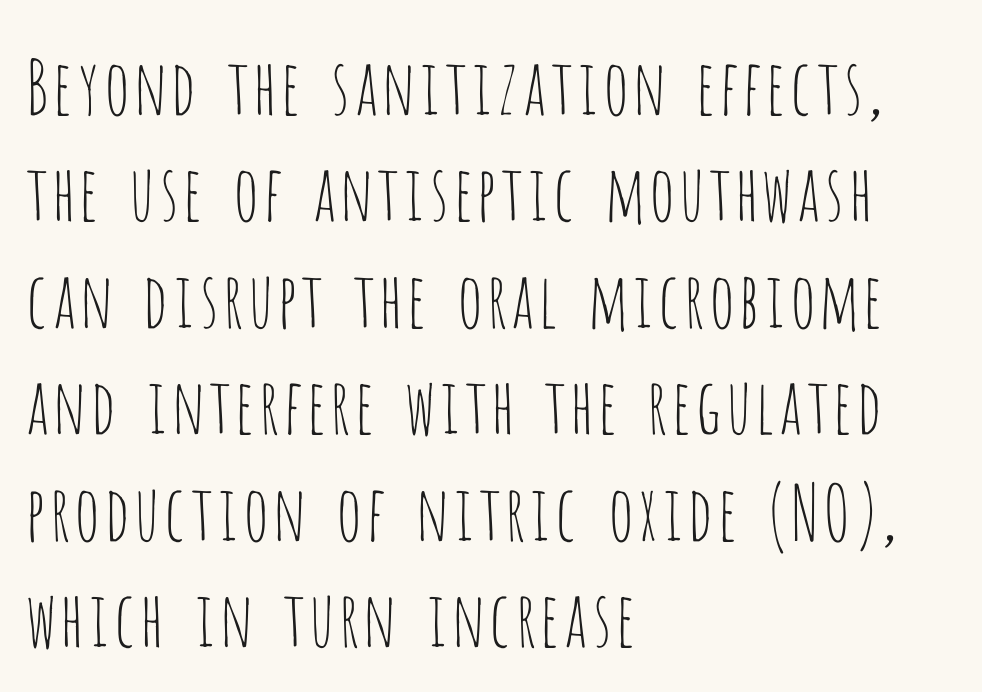
{"serif": "no", "italic": "no", "bold": "no", "weight": "thin", "width": "condensed", "stroke_contrast": "low", "x_height": "large", "monospaced": "no", "underline": "no", "align": "left", "line_spacing": "normal", "line_spacing_ratio": 1.4, "letter_spacing": "normal", "letter_spacing_em": 0.0, "glyph_px": 76}
